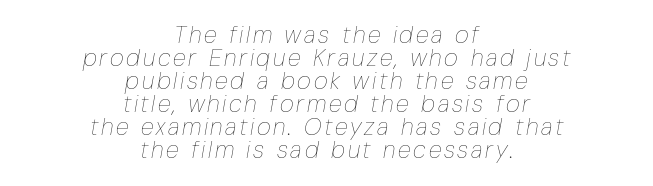
The image shows 24 px text type, italic (leaning right); set centered, tight line spacing (0.96x), not underlined.
